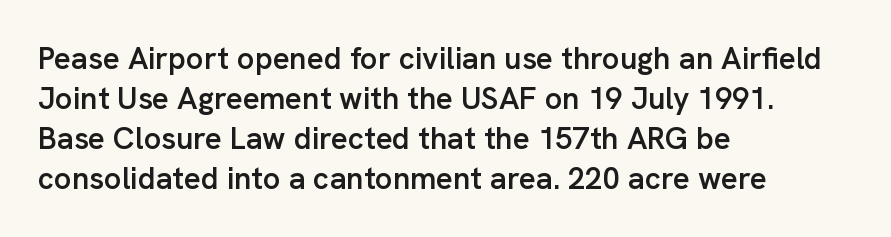
The image shows 31 px semibold sans-serif type, upright; set left-aligned, normal line spacing (1.29x), normal letter spacing, not underlined; low stroke contrast and a medium x-height.
